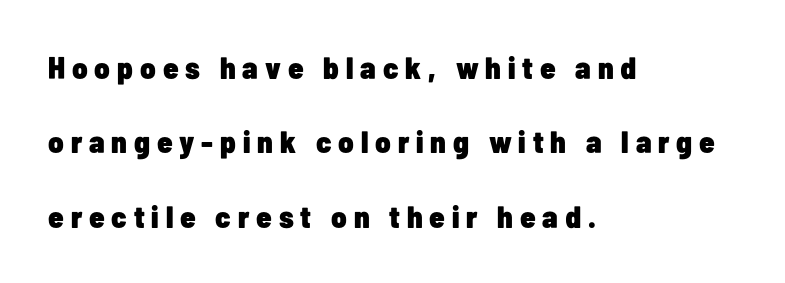
{"serif": "no", "italic": "no", "bold": "yes", "weight": "heavy", "width": "condensed", "stroke_contrast": "low", "x_height": "medium", "monospaced": "no", "underline": "no", "align": "left", "line_spacing": "loose", "line_spacing_ratio": 2.4, "letter_spacing": "wide", "letter_spacing_em": 0.22, "glyph_px": 31}
